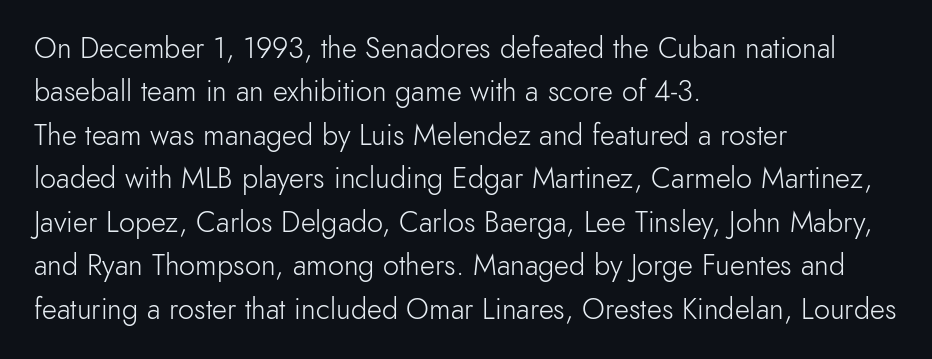
A typesetter would mark this as roman, not italic. Descenders hang freely into open space. Stem width sits at or under what a default text font uses. Does the copy run flush right? No — it runs flush left.
